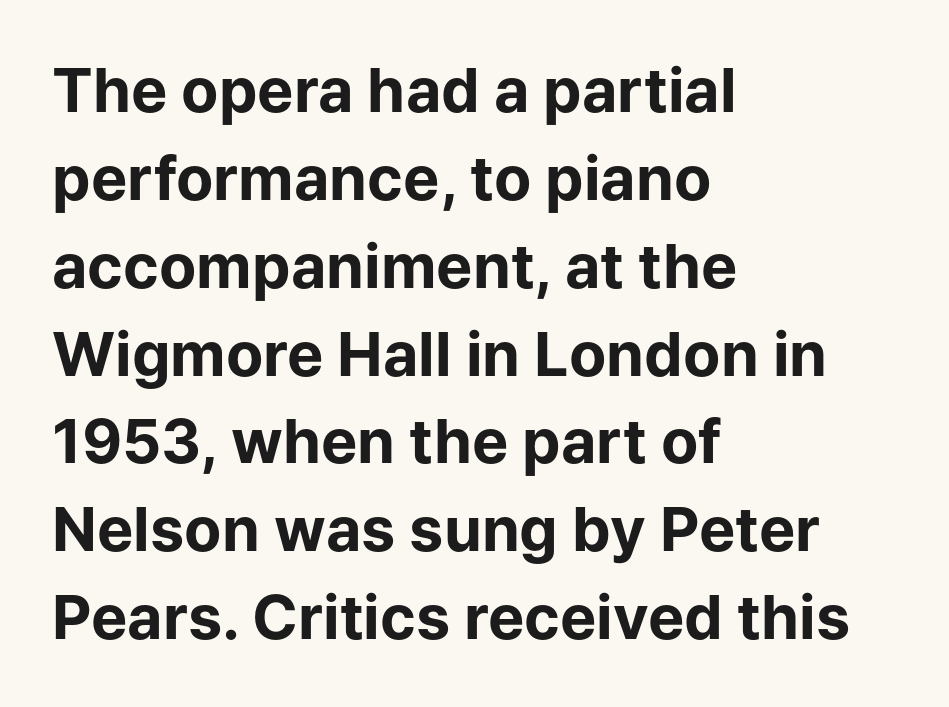
{"serif": "no", "italic": "no", "bold": "yes", "weight": "bold", "width": "normal", "stroke_contrast": "low", "x_height": "medium", "monospaced": "no", "underline": "no", "align": "left", "line_spacing": "normal", "line_spacing_ratio": 1.44, "letter_spacing": "normal", "letter_spacing_em": 0.0, "glyph_px": 61}
